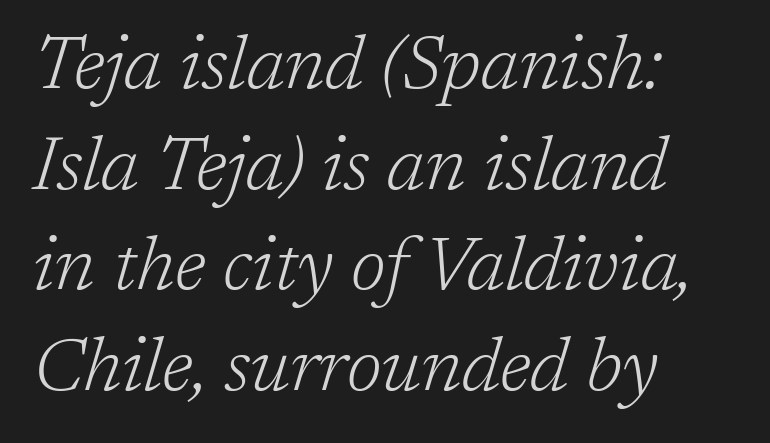
This sample uses a serif face. The rows are spaced the way most documents space them. Does the lettering tilt? It does — this is italic. The weight would be labelled regular, book, light, or lighter still.
